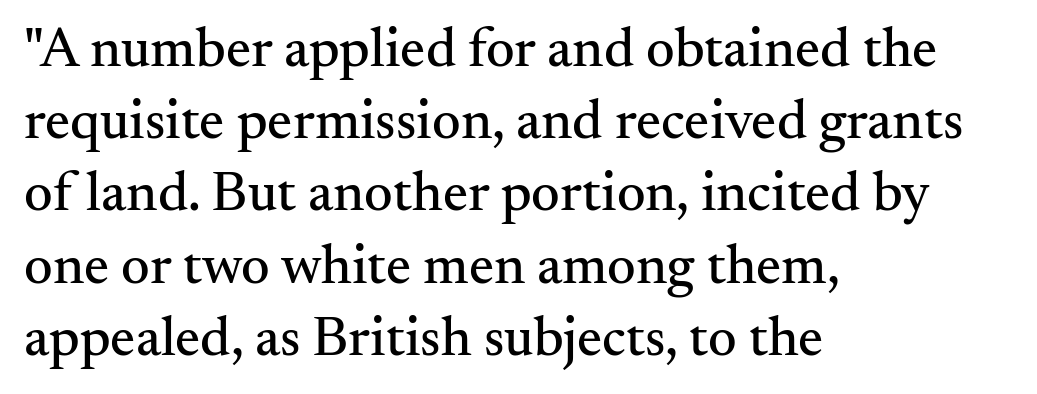
Q: Is the text italic (slanted)? A: No, it is upright.
Q: Is the typeface a serif or a sans-serif typeface? A: Serif.
Q: Is the text underlined? A: No.
Q: How is the paragraph aligned? A: Left-aligned.
Q: Is the spacing between letters normal or unusually wide? A: Normal.
Q: Is the spacing between lines tight, normal or loose? A: Normal.
Q: Width (condensed, normal, or wide)? A: Normal.
Q: Stroke contrast? A: Medium.
Q: x-height? A: Small.
Q: Monospaced? A: No.
